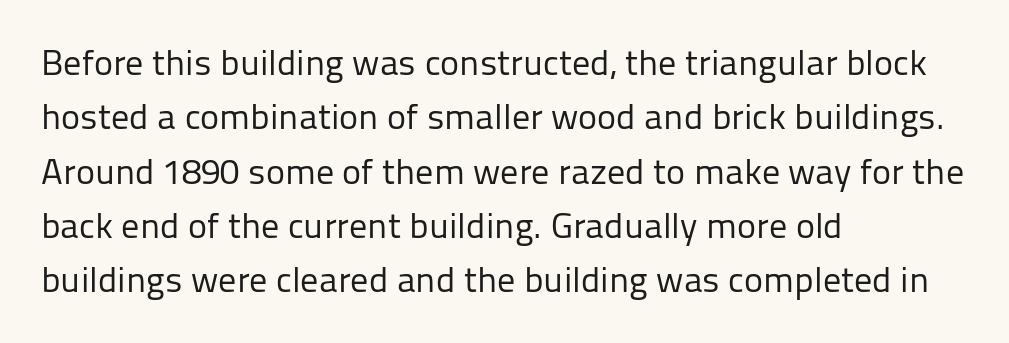
The image shows 36 px regular-weight sans-serif type, upright; set left-aligned, normal line spacing (1.51x), normal letter spacing, not underlined; low stroke contrast and a medium x-height.
